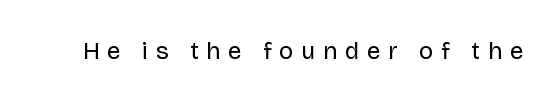
Q: Is the text bold? A: No.
Q: Is the text italic (slanted)? A: No, it is upright.
Q: Is the text underlined? A: No.
Q: Is the spacing between letters normal or unusually wide? A: Unusually wide.
